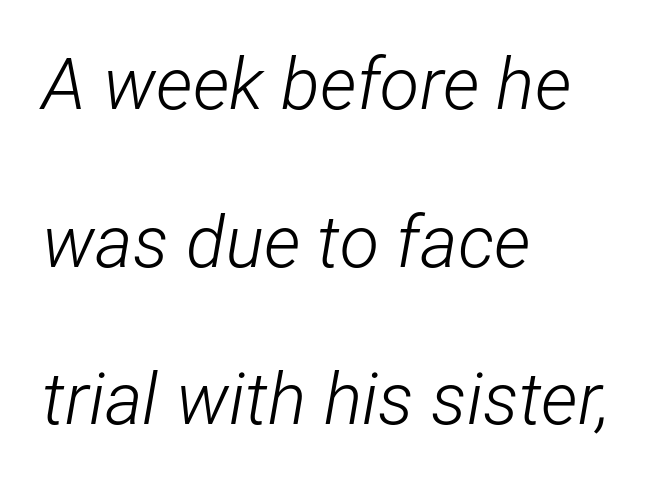
{"italic": "yes", "lean": "right", "slant_degrees": 12, "bold": "no", "weight": "light", "width": "condensed", "stroke_contrast": "low", "x_height": "medium", "monospaced": "no", "underline": "no", "align": "left", "line_spacing": "loose", "line_spacing_ratio": 2.19, "letter_spacing": "normal", "letter_spacing_em": 0.0, "glyph_px": 72}
